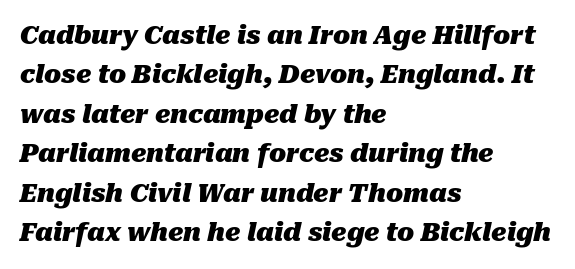
The image shows 25 px bold type, italic (leaning right); set left-aligned, normal line spacing (1.58x), normal letter spacing, not underlined.
